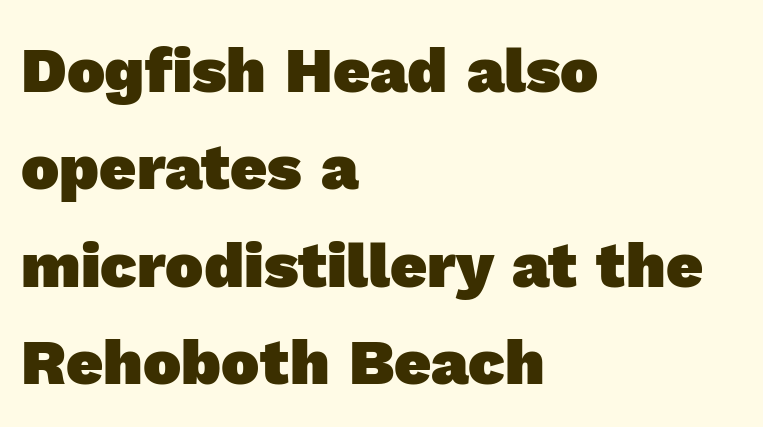
The passage shown is not underscored anywhere. The passage shown is emphatically bold. Typeset ragged right — the left edge is the straight one. Observe the absence of serifs on each vertical stroke in this sample.
